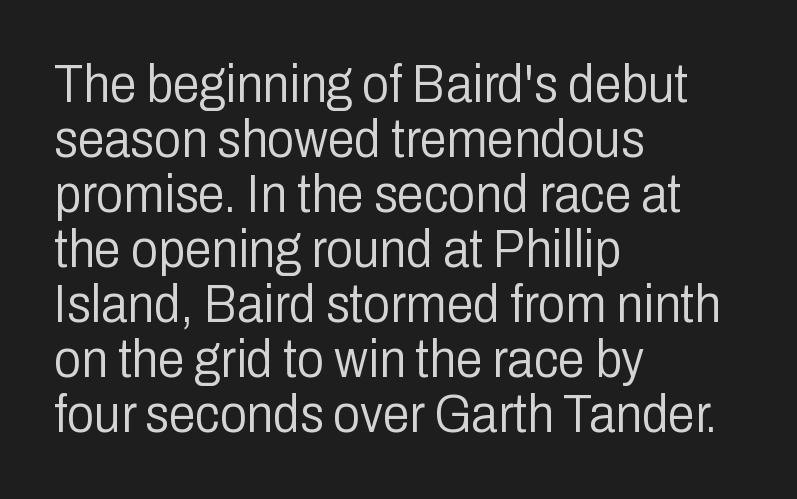
Posture: straight, roman, zero tilt. Spacing between characters is what you'd get straight out of the box. Each stroke keeps to a modest, everyday thickness or less. What kind of face is this? One without serifs — a sans. This sample trades vertical openness for compactness between lines.
